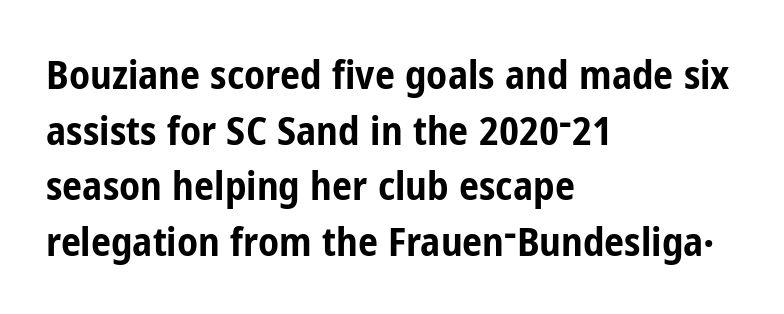
Q: Is the text bold? A: Yes.
Q: Is the text italic (slanted)? A: No, it is upright.
Q: Is the typeface a serif or a sans-serif typeface? A: Sans-serif.
Q: Is the text underlined? A: No.
Q: How is the paragraph aligned? A: Left-aligned.
Q: Is the spacing between letters normal or unusually wide? A: Normal.
Q: Is the spacing between lines tight, normal or loose? A: Normal.
Q: Width (condensed, normal, or wide)? A: Condensed.
Q: Stroke contrast? A: Low.
Q: x-height? A: Medium.
Q: Monospaced? A: No.
